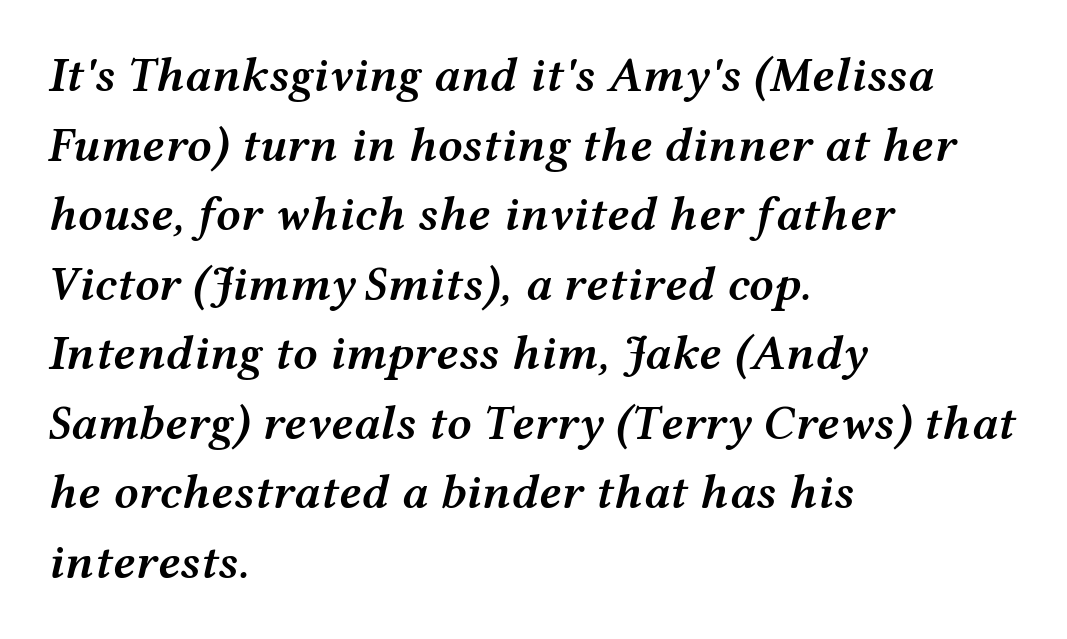
{"italic": "yes", "lean": "right", "slant_degrees": 12, "bold": "semi", "weight": "semibold", "width": "wide", "stroke_contrast": "medium", "x_height": "medium", "monospaced": "no", "underline": "no", "align": "left", "line_spacing": "normal", "line_spacing_ratio": 1.42, "letter_spacing": "normal", "letter_spacing_em": 0.0, "glyph_px": 49}
